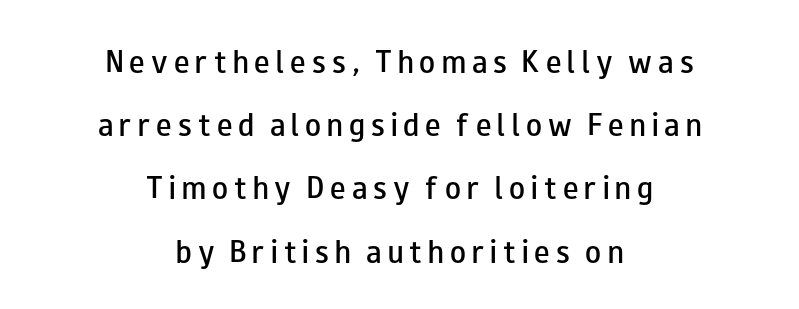
The image shows 26 px text type, upright; set centered, loose line spacing (2.43x), unusually wide letter spacing (+0.23 em), not underlined.
